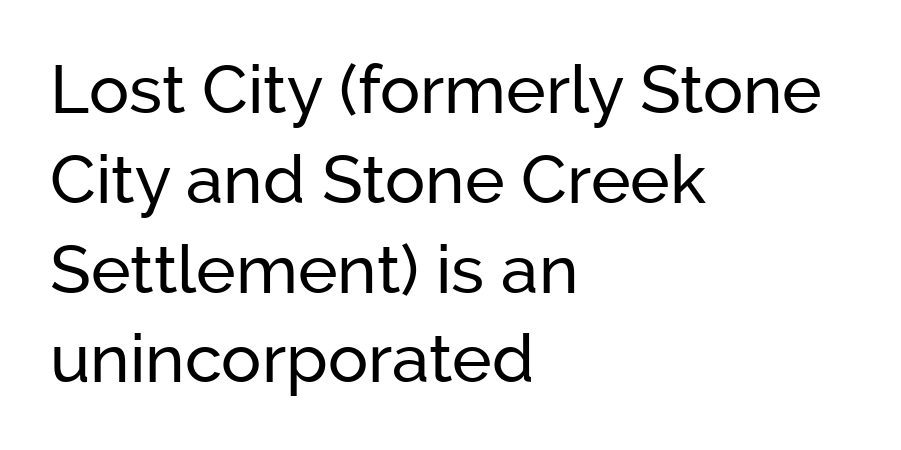
Q: Is the text italic (slanted)? A: No, it is upright.
Q: Is the typeface a serif or a sans-serif typeface? A: Sans-serif.
Q: Is the text underlined? A: No.
Q: How is the paragraph aligned? A: Left-aligned.
Q: Is the spacing between letters normal or unusually wide? A: Normal.
Q: Is the spacing between lines tight, normal or loose? A: Normal.
Q: Width (condensed, normal, or wide)? A: Normal.
Q: Stroke contrast? A: Low.
Q: x-height? A: Medium.
Q: Monospaced? A: No.
